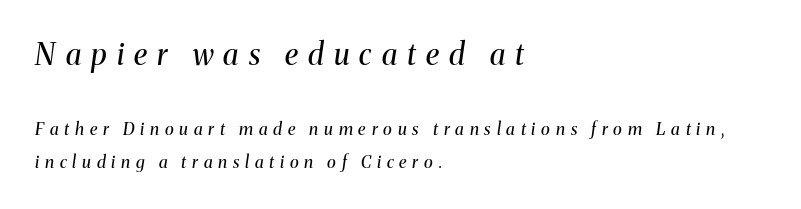
The passage shown is not bold in any degree. The type is letterspaced generously, with wide tracking. The first block has been scaled up relative to the second. You can tell it's italic because the verticals aren't actually vertical.
